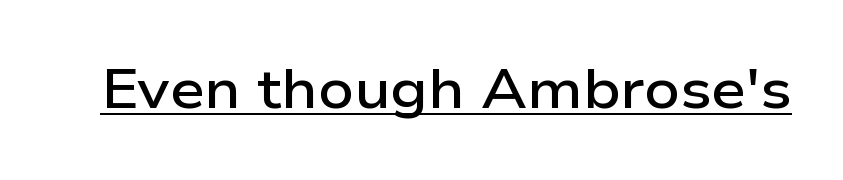
The image shows 55 px semibold, wide sans-serif type, upright; set normal letter spacing, underlined; low stroke contrast and a medium x-height.
